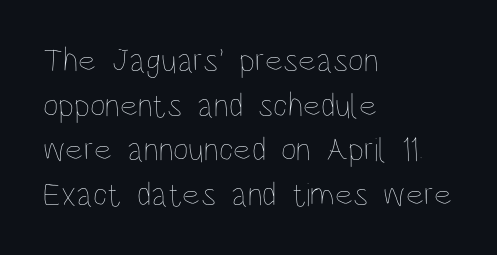
Q: Is the text bold? A: No.
Q: Is the text italic (slanted)? A: No, it is upright.
Q: Is the text underlined? A: No.
Q: How is the paragraph aligned? A: Left-aligned.
Q: Is the spacing between letters normal or unusually wide? A: Normal.
Q: Is the spacing between lines tight, normal or loose? A: Normal.
Q: Width (condensed, normal, or wide)? A: Condensed.
Q: Stroke contrast? A: Low.
Q: x-height? A: Large.
Q: Monospaced? A: No.
